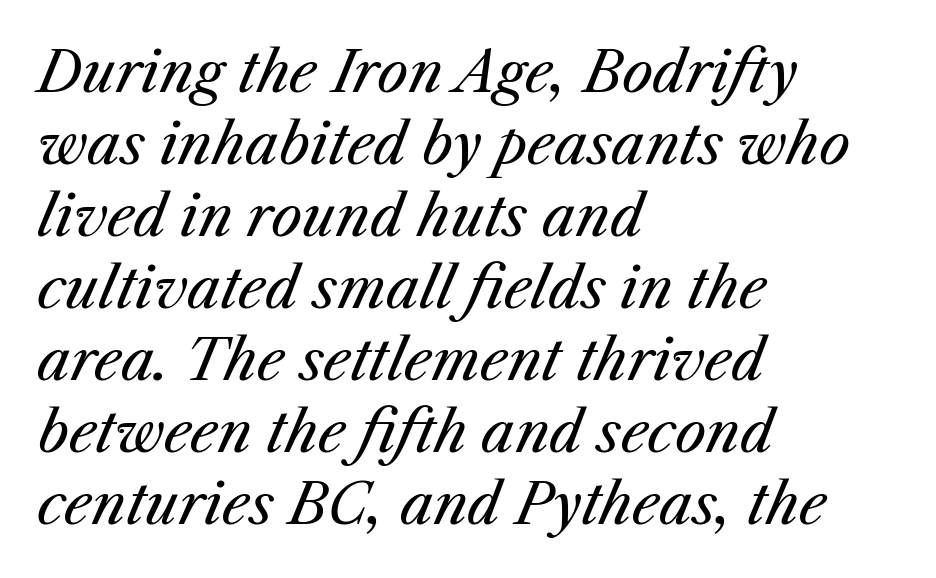
The image shows 55 px regular-weight type, italic (leaning right); set left-aligned, normal line spacing (1.31x), normal letter spacing, not underlined; medium stroke contrast and a medium x-height.
